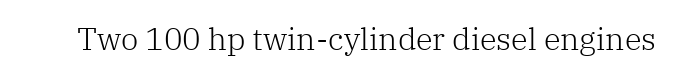
Q: Is the text bold? A: No.
Q: Is the text italic (slanted)? A: No, it is upright.
Q: Is the typeface a serif or a sans-serif typeface? A: Serif.
Q: Is the text underlined? A: No.
Q: Is the spacing between letters normal or unusually wide? A: Normal.
Q: Width (condensed, normal, or wide)? A: Normal.
Q: Stroke contrast? A: Low.
Q: x-height? A: Medium.
Q: Monospaced? A: No.
